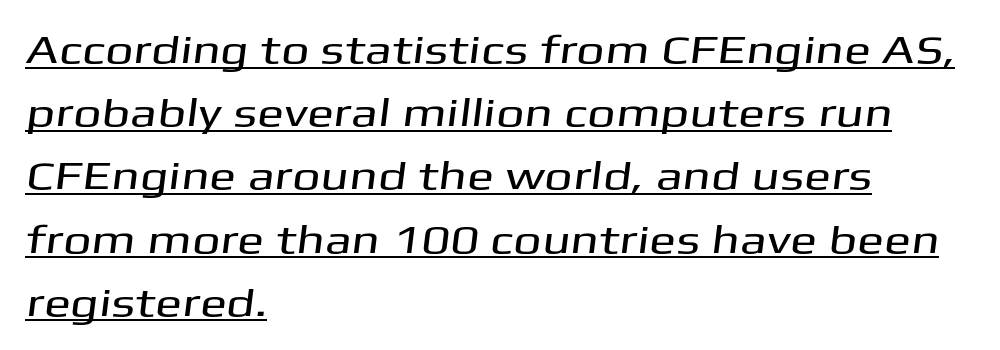
Q: Is the typeface a serif or a sans-serif typeface? A: Sans-serif.
Q: Is the text underlined? A: Yes.
Q: How is the paragraph aligned? A: Left-aligned.
Q: Is the spacing between letters normal or unusually wide? A: Normal.
Q: Is the spacing between lines tight, normal or loose? A: Normal.
Q: Width (condensed, normal, or wide)? A: Wide.
Q: Stroke contrast? A: Medium.
Q: x-height? A: Medium.
Q: Monospaced? A: No.
